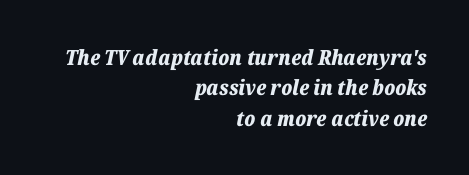
Rule under the text: the space is simply empty. The ragged edge is on the left, which tells us the setting is flush right. Words appear dense and cohesive because spacing is normal. Looking at the ascenders, they clearly lean. You'd pick this weight for a headline — it's a proper bold. One glance says typical: line gaps are just what's usual.
